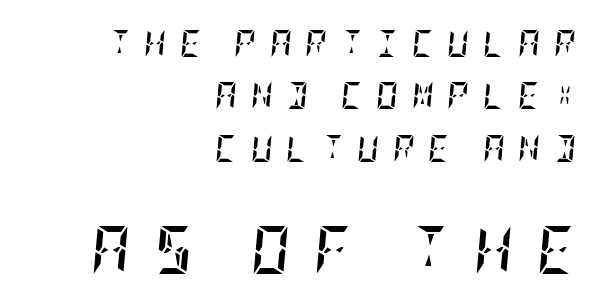
In CSS terms this would be text-align: right. This layout puts the modest block above and the oversized block below. The lettering tilts uniformly, giving the passage an italic look. The letterforms stand isolated, each surrounded by extra space.
